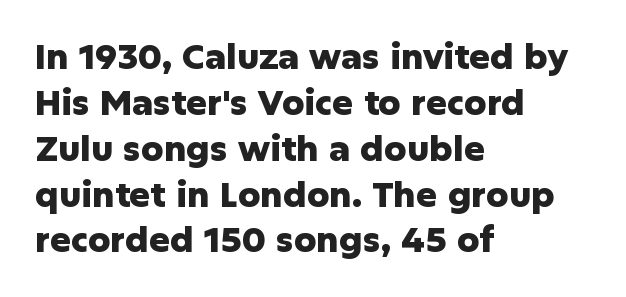
{"serif": "no", "italic": "no", "bold": "yes", "weight": "heavy", "width": "normal", "stroke_contrast": "low", "x_height": "medium", "monospaced": "no", "underline": "no", "align": "left", "line_spacing": "normal", "line_spacing_ratio": 1.31, "letter_spacing": "normal", "letter_spacing_em": 0.0, "glyph_px": 35}
